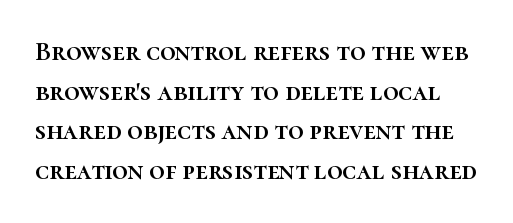
The words here are not underlined. Caption: standard tracking, unaltered. Do the letters lean? They stand straight. The passage shown stacks its lines at a standard gap.
